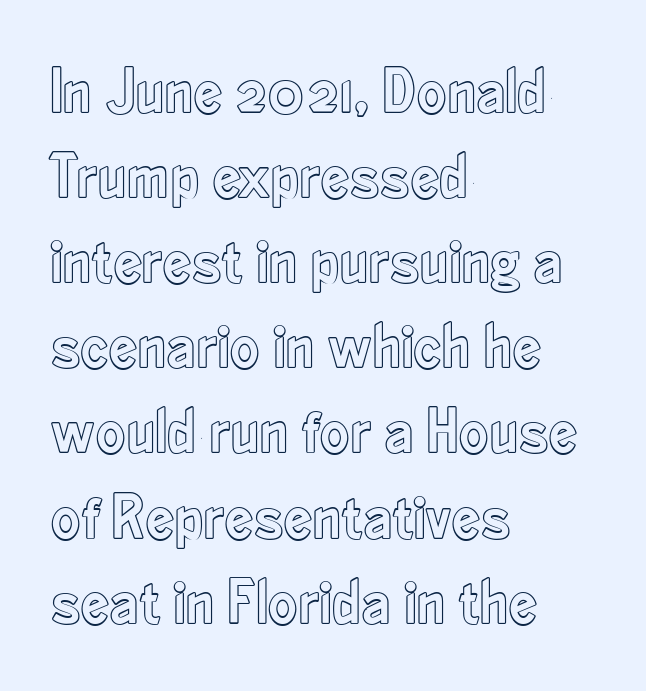
{"italic": "no", "width": "condensed", "x_height": "small", "monospaced": "no", "underline": "no", "align": "left", "line_spacing": "normal", "line_spacing_ratio": 1.33, "letter_spacing": "normal", "letter_spacing_em": 0.0, "glyph_px": 64}
